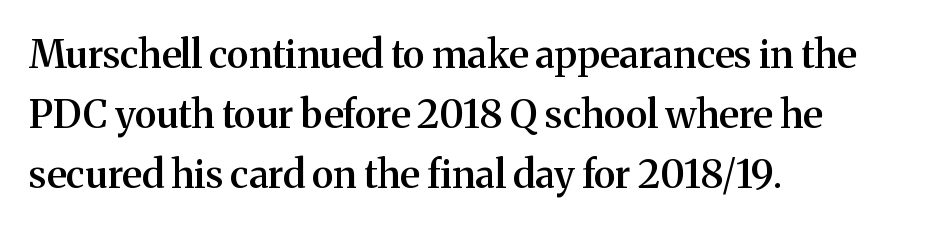
Q: Is the text bold? A: Semi-bold.
Q: Is the text italic (slanted)? A: No, it is upright.
Q: Is the typeface a serif or a sans-serif typeface? A: Serif.
Q: Is the text underlined? A: No.
Q: How is the paragraph aligned? A: Left-aligned.
Q: Is the spacing between letters normal or unusually wide? A: Normal.
Q: Is the spacing between lines tight, normal or loose? A: Normal.
Q: Width (condensed, normal, or wide)? A: Normal.
Q: Stroke contrast? A: Medium.
Q: x-height? A: Medium.
Q: Monospaced? A: No.
